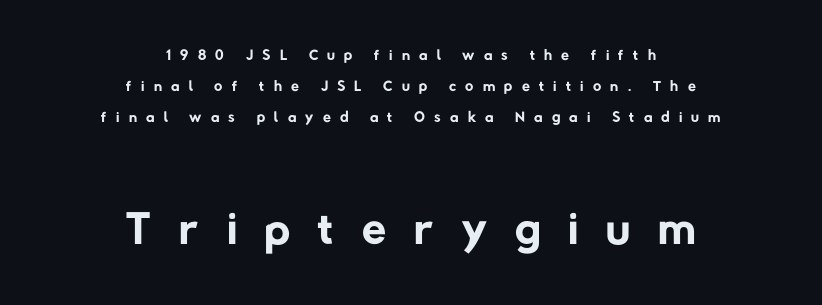
Serifs: no, the terminals of the letterforms are clean. Underline: absent. The passage shown begins with its smaller block and ends with its larger one. No chunkiness to these letters — they're not bold. Leading matches the norm, producing a regular column.
